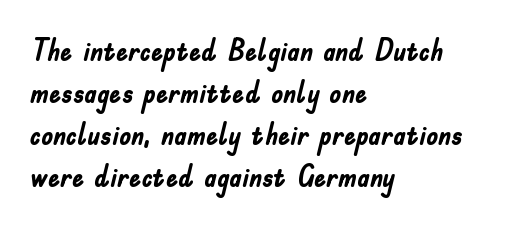
{"serif": "no", "bold": "yes", "weight": "semibold", "width": "condensed", "stroke_contrast": "low", "x_height": "small", "monospaced": "no", "underline": "no", "align": "left", "line_spacing": "normal", "line_spacing_ratio": 1.4, "letter_spacing": "normal", "letter_spacing_em": 0.0, "glyph_px": 30}
